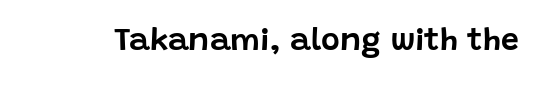
Q: Is the text italic (slanted)? A: No, it is upright.
Q: Is the typeface a serif or a sans-serif typeface? A: Sans-serif.
Q: Is the text underlined? A: No.
Q: Is the spacing between letters normal or unusually wide? A: Normal.
Q: Width (condensed, normal, or wide)? A: Normal.
Q: Stroke contrast? A: Low.
Q: x-height? A: Large.
Q: Monospaced? A: No.
